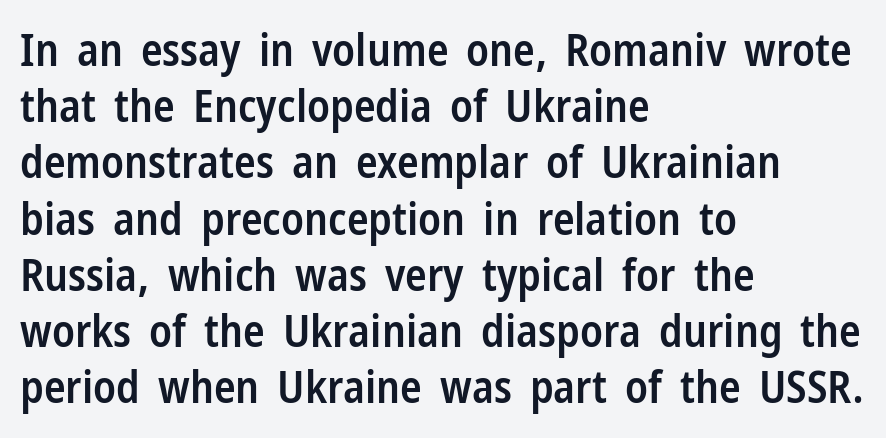
Q: Is the text bold? A: Semi-bold.
Q: Is the text italic (slanted)? A: No, it is upright.
Q: Is the typeface a serif or a sans-serif typeface? A: Sans-serif.
Q: Is the text underlined? A: No.
Q: How is the paragraph aligned? A: Left-aligned.
Q: Is the spacing between letters normal or unusually wide? A: Normal.
Q: Is the spacing between lines tight, normal or loose? A: Normal.
Q: Width (condensed, normal, or wide)? A: Condensed.
Q: Stroke contrast? A: Low.
Q: x-height? A: Medium.
Q: Monospaced? A: No.
